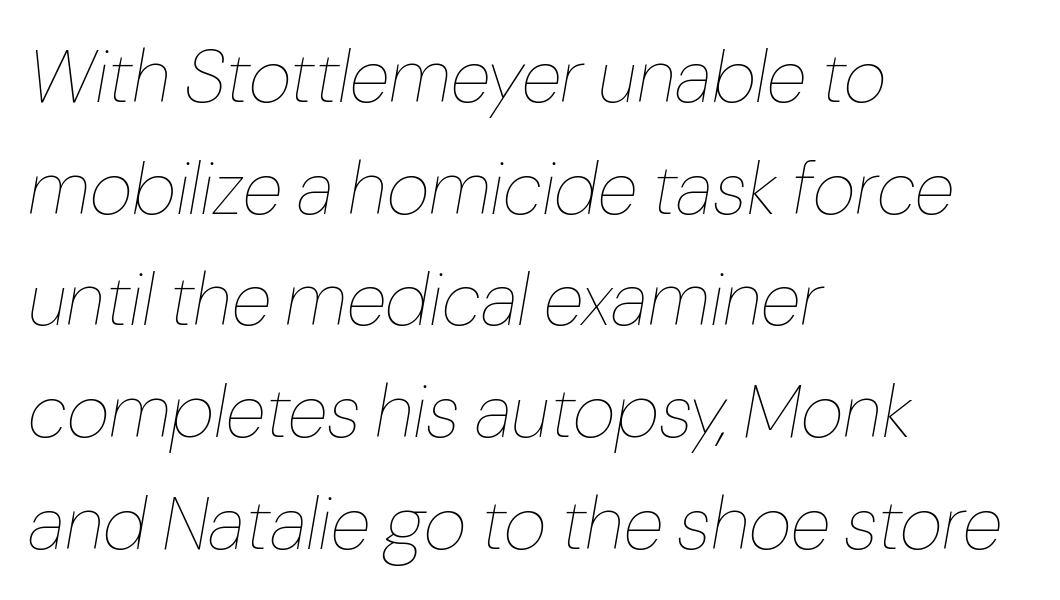
The image shows 74 px thin type, italic (leaning right); set left-aligned, normal line spacing (1.51x), normal letter spacing, not underlined; low stroke contrast and a medium x-height.
